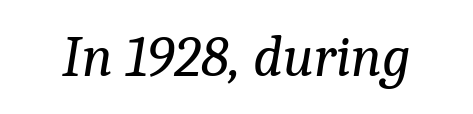
Q: Is the text bold? A: No.
Q: Is the text italic (slanted)? A: Yes, it leans right by about 9 degrees.
Q: Is the typeface a serif or a sans-serif typeface? A: Serif.
Q: Is the text underlined? A: No.
Q: Is the spacing between letters normal or unusually wide? A: Normal.
Q: Width (condensed, normal, or wide)? A: Normal.
Q: Stroke contrast? A: Low.
Q: x-height? A: Medium.
Q: Monospaced? A: No.
